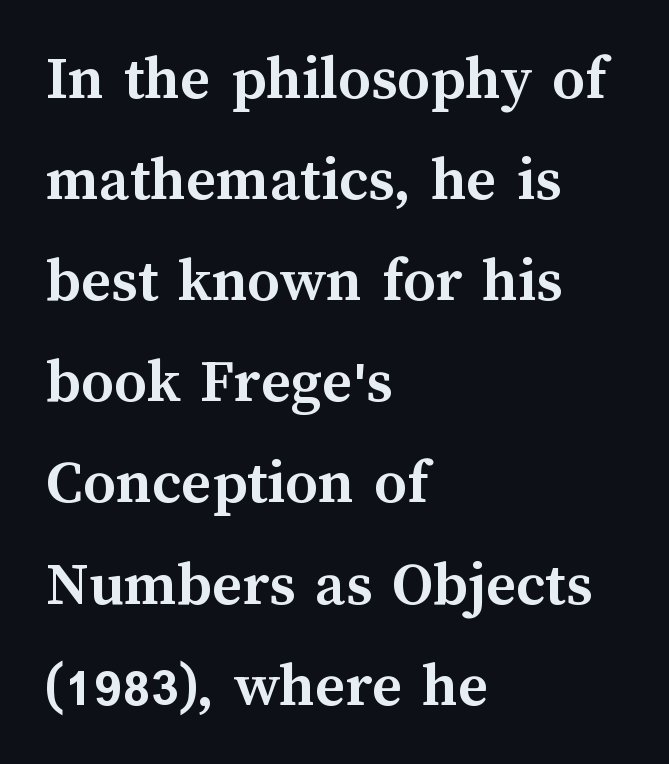
{"italic": "no", "bold": "yes", "weight": "semibold", "width": "normal", "stroke_contrast": "medium", "x_height": "medium", "monospaced": "no", "underline": "no", "align": "left", "line_spacing": "normal", "line_spacing_ratio": 1.58, "letter_spacing": "normal", "letter_spacing_em": 0.0, "glyph_px": 64}
